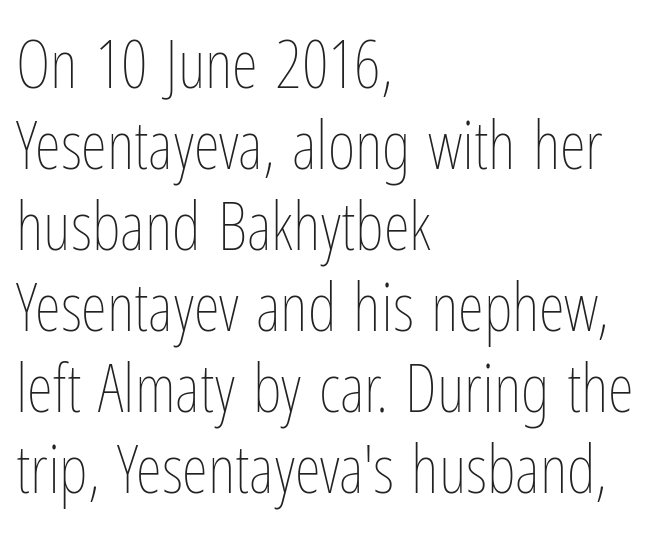
The image shows 67 px thin, condensed type, upright; set left-aligned, line spacing 1.21x, normal letter spacing, not underlined; low stroke contrast and a medium x-height.
